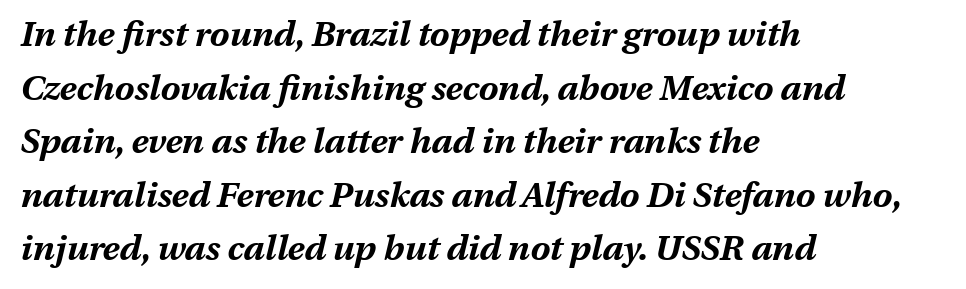
Q: Is the text bold? A: Yes.
Q: Is the text italic (slanted)? A: Yes, it leans right by about 13 degrees.
Q: Is the text underlined? A: No.
Q: How is the paragraph aligned? A: Left-aligned.
Q: Is the spacing between letters normal or unusually wide? A: Normal.
Q: Is the spacing between lines tight, normal or loose? A: Normal.
Q: Width (condensed, normal, or wide)? A: Normal.
Q: Stroke contrast? A: Medium.
Q: x-height? A: Medium.
Q: Monospaced? A: No.
